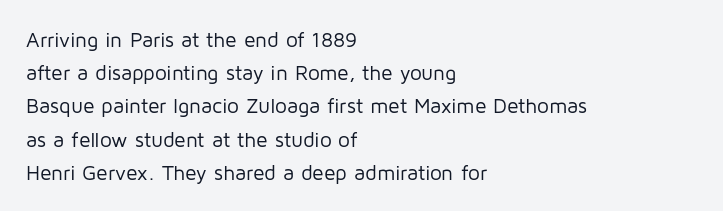
The image shows 21 px text type, upright; set left-aligned, normal line spacing (1.58x), normal letter spacing, not underlined.
